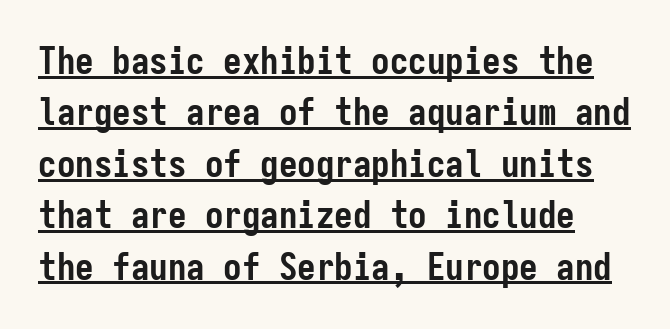
The image shows 37 px semibold, condensed sans-serif type, upright, monospaced; set normal line spacing (1.39x), normal letter spacing, underlined; low stroke contrast and a medium x-height.
